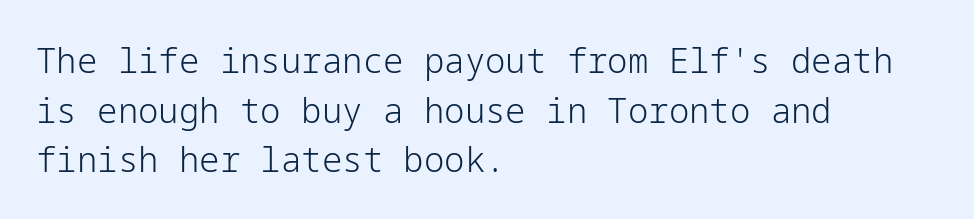
Q: Is the text bold? A: No.
Q: Is the text italic (slanted)? A: No, it is upright.
Q: Is the typeface a serif or a sans-serif typeface? A: Sans-serif.
Q: Is the text underlined? A: No.
Q: How is the paragraph aligned? A: Left-aligned.
Q: Is the spacing between letters normal or unusually wide? A: Normal.
Q: Is the spacing between lines tight, normal or loose? A: Normal.
Q: Width (condensed, normal, or wide)? A: Normal.
Q: Stroke contrast? A: Low.
Q: x-height? A: Medium.
